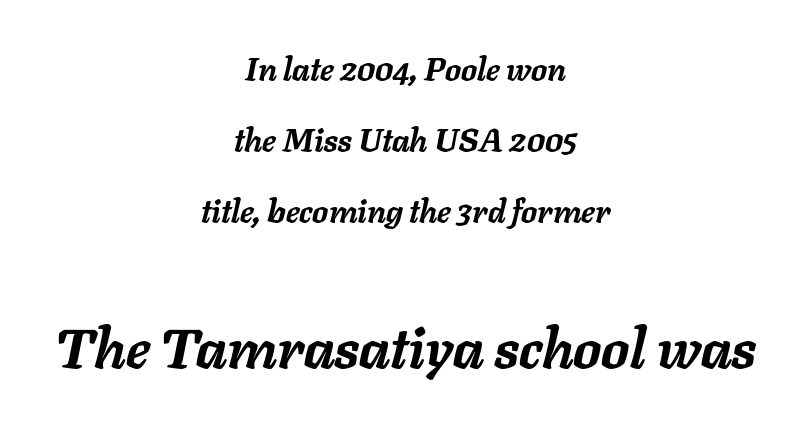
The image shows 56 px semibold type, italic (leaning right); set centered, loose line spacing (2.22x), normal letter spacing, not underlined; the second (bottom) block is 1.75x larger; low stroke contrast and a medium x-height.
